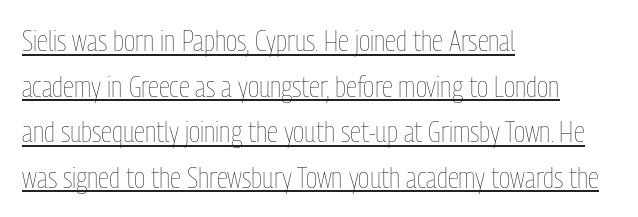
The image shows 29 px thin, condensed type, upright; set left-aligned, normal line spacing (1.57x), normal letter spacing, underlined; low stroke contrast and a medium x-height.
